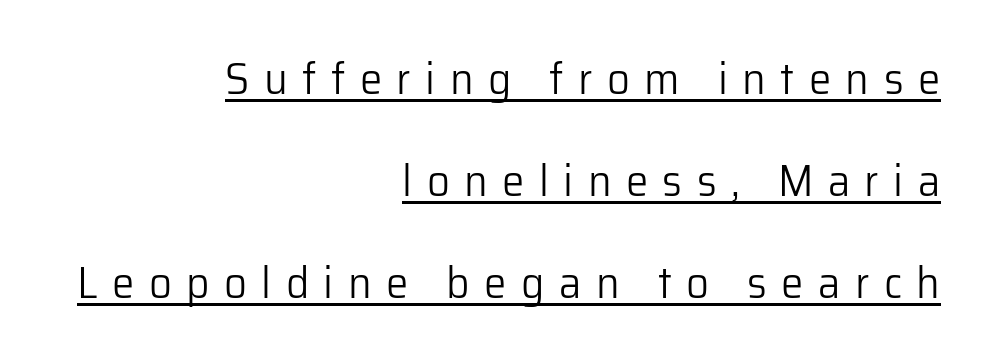
The tracking reads as deliberately expanded to a designer's eye. The vertical gap from one line to the next is large. The characters display no serif detailing; their extremities are plain. The passage shown is not bold in any degree. Is this a fixed-width face? No — the glyphs have proportional, varying widths.
